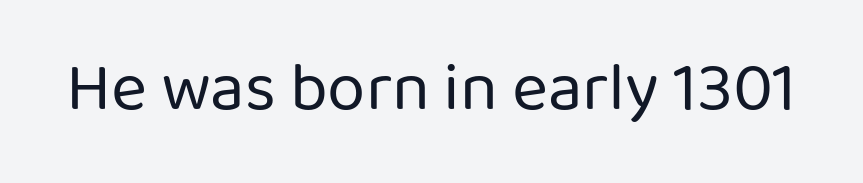
Q: Is the text bold? A: No.
Q: Is the text italic (slanted)? A: No, it is upright.
Q: Is the typeface a serif or a sans-serif typeface? A: Sans-serif.
Q: Is the text underlined? A: No.
Q: Is the spacing between letters normal or unusually wide? A: Normal.
Q: Width (condensed, normal, or wide)? A: Normal.
Q: Stroke contrast? A: Low.
Q: x-height? A: Medium.
Q: Monospaced? A: No.
